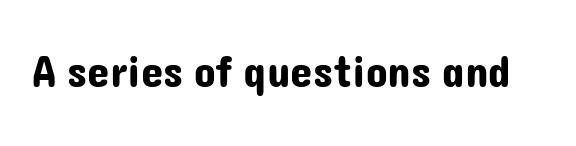
{"serif": "no", "italic": "no", "width": "normal", "stroke_contrast": "low", "x_height": "medium", "monospaced": "no", "underline": "no", "letter_spacing": "normal", "letter_spacing_em": 0.0, "glyph_px": 45}
